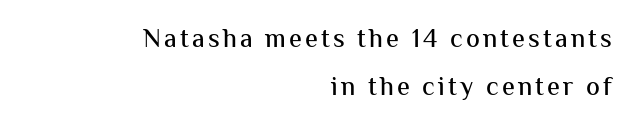
The image shows 26 px text type, upright; set right-aligned, line spacing 1.85x, not underlined.
